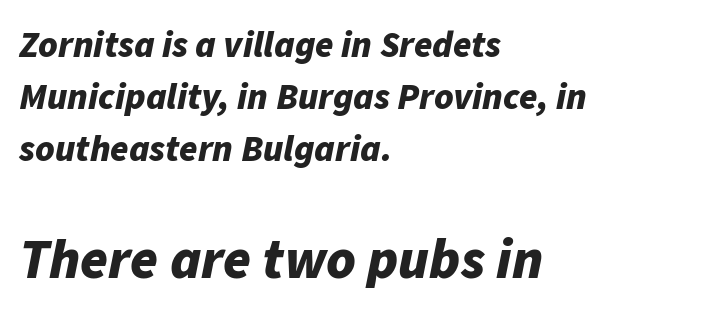
The passage shown is typed in a proportional face where columns would drift. Small over large — that's the arrangement of the two blocks here. Baseline-to-baseline distance is the conventional proportion of letter height. The compositor pushed each line to the left boundary. This rendering features lettering with no underline. Italic? Definitely — the glyphs are oblique.
